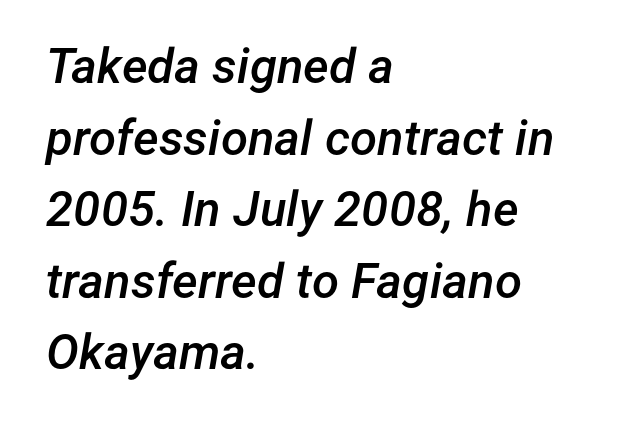
Looks like regular typesetting: each glyph gets only the width it needs. It's the slanting kind of type. Notice how the passage keeps a crisp vertical edge on the left only. How heavy is the stroke? Medium-heavy — a semibold, shy of bold. Standard letterfit; no display-style spreading of the glyphs. One glance says typical: line gaps are just what's usual.
